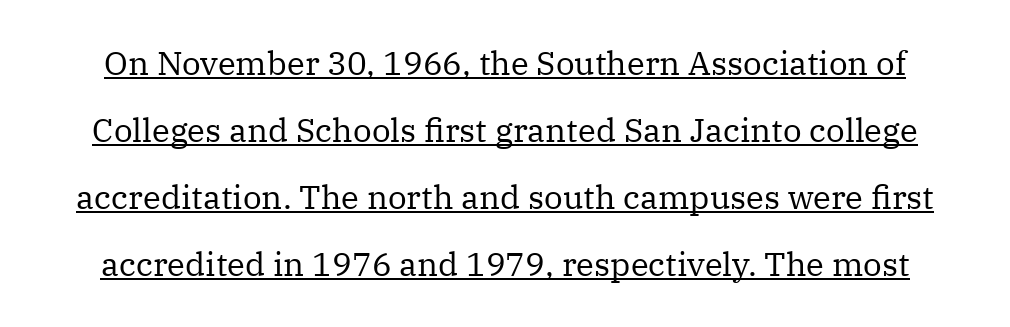
Is this a fixed-width face? No — the glyphs have proportional, varying widths. This is the regular roman posture of the typeface. Check where the strokes stop: tiny serifs finish them off. The leading is generous, giving the passage an open texture.
